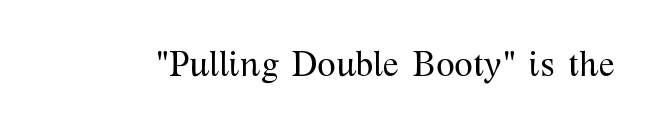
The image shows 34 px regular-weight serif type, upright; set normal letter spacing, not underlined; medium stroke contrast and a medium x-height.
